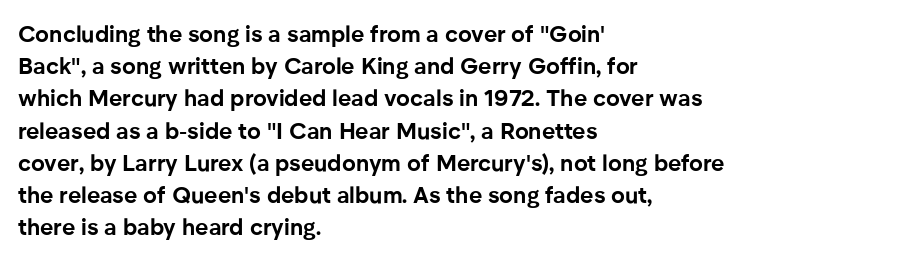
Teacher's note: observe the even left margin — that is flush-left alignment. Tracking here is standard; glyphs follow each other at the usual distance. Horizontal bands of white between lines are of average thickness. Is the type bold? Yes — the strokes are clearly thick and heavy. This is the regular roman posture of the typeface.
